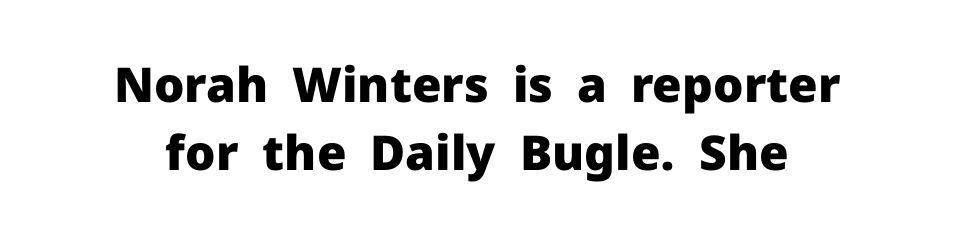
The image shows 48 px heavy sans-serif type, upright; set normal line spacing (1.42x), normal letter spacing, not underlined; low stroke contrast and a medium x-height.
